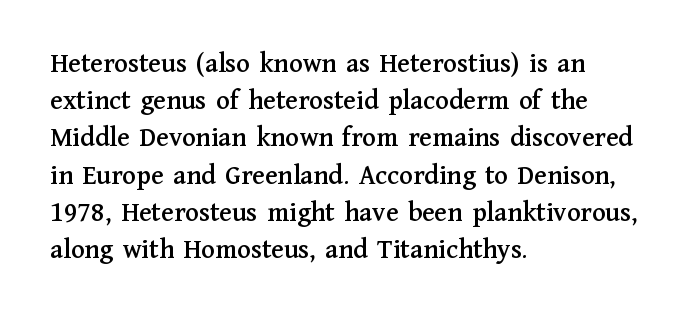
Q: Is the text italic (slanted)? A: No, it is upright.
Q: Is the typeface a serif or a sans-serif typeface? A: Serif.
Q: Is the text underlined? A: No.
Q: How is the paragraph aligned? A: Left-aligned.
Q: Is the spacing between letters normal or unusually wide? A: Normal.
Q: Is the spacing between lines tight, normal or loose? A: Normal.
Q: Width (condensed, normal, or wide)? A: Normal.
Q: Stroke contrast? A: Medium.
Q: x-height? A: Medium.
Q: Monospaced? A: No.
